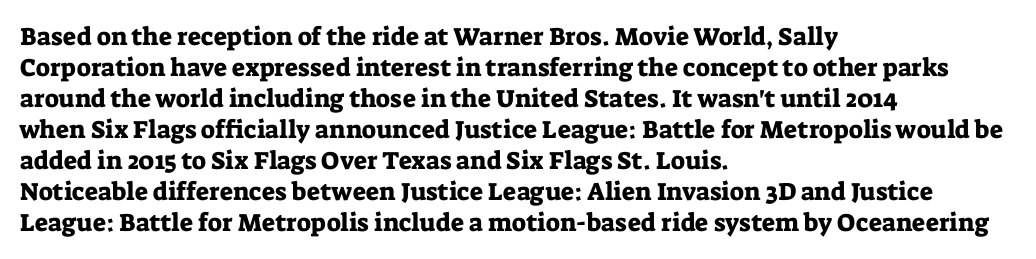
Clear beneath every line of the passage. Is the block centered? No — it sits flush against the left margin. Observe the ordinary spacing: letters are neighbours, not strangers. The letters stand upright; this is a roman face.
